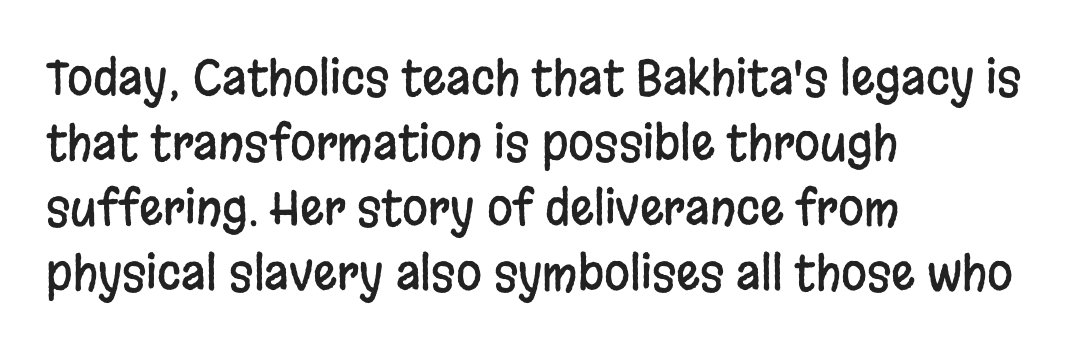
The image shows 47 px condensed sans-serif type, upright; set left-aligned, normal line spacing (1.38x), normal letter spacing, not underlined; low stroke contrast and a large x-height.
